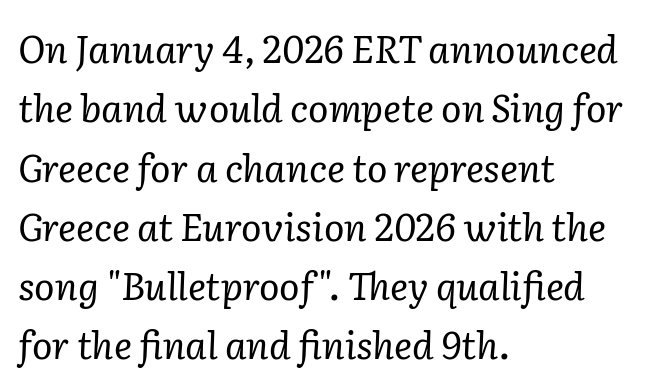
{"serif": "yes", "italic": "yes", "lean": "right", "slant_degrees": 2, "bold": "no", "weight": "regular", "width": "normal", "stroke_contrast": "low", "x_height": "medium", "monospaced": "no", "underline": "no", "align": "left", "line_spacing": "normal", "line_spacing_ratio": 1.56, "letter_spacing": "normal", "letter_spacing_em": 0.0, "glyph_px": 38}
